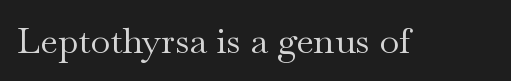
The rendering uses natural spacing where letterforms have individual widths. Nothing heavy about these letters — not bold at all. Stroke terminals: seriffed. This rendering leaves character spacing at its baseline value. Check under the words: just untouched page.
